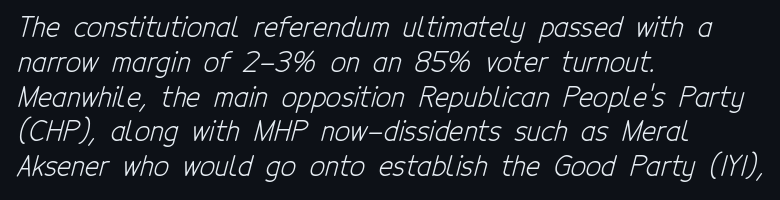
{"bold": "no", "underline": "no", "align": "left", "line_spacing": "normal", "line_spacing_ratio": 1.29, "letter_spacing": "normal", "letter_spacing_em": 0.0, "glyph_px": 27}
